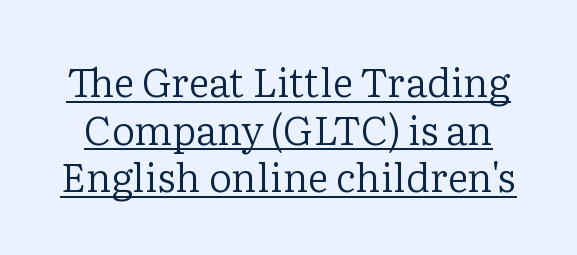
The image shows 40 px regular-weight serif type, upright; set line spacing 1.19x, normal letter spacing, underlined; low stroke contrast and a medium x-height.
